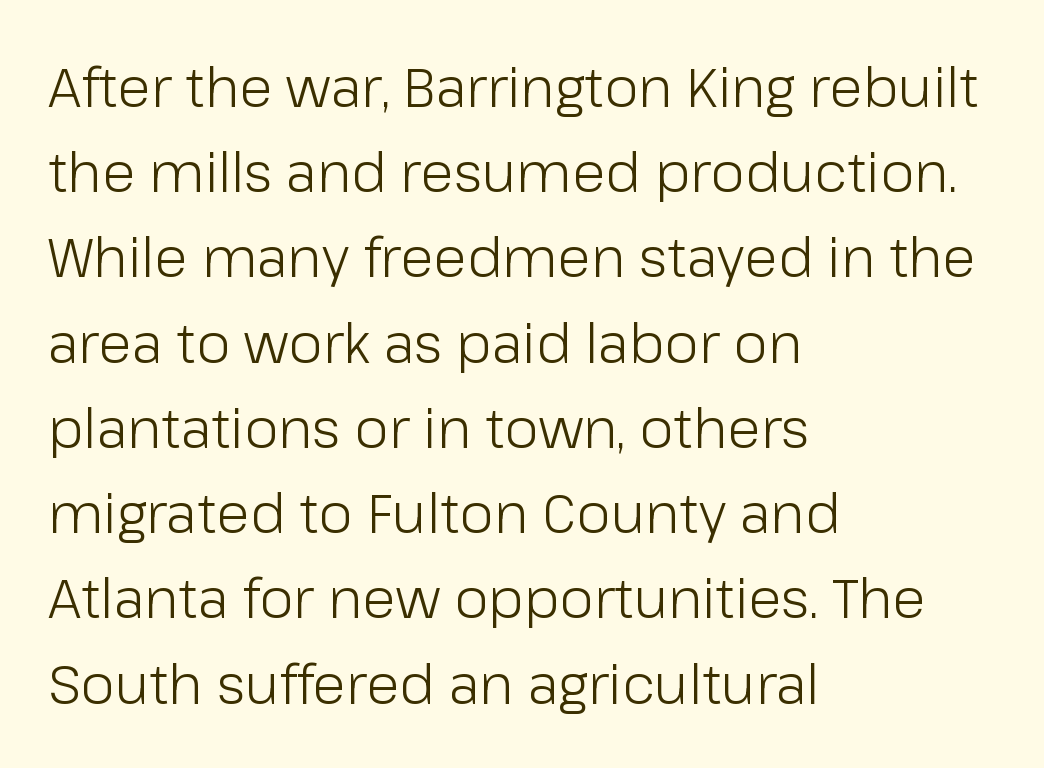
{"serif": "no", "italic": "no", "bold": "no", "weight": "light", "width": "normal", "stroke_contrast": "low", "x_height": "medium", "monospaced": "no", "underline": "no", "align": "left", "line_spacing": "normal", "line_spacing_ratio": 1.55, "letter_spacing": "normal", "letter_spacing_em": 0.0, "glyph_px": 55}
